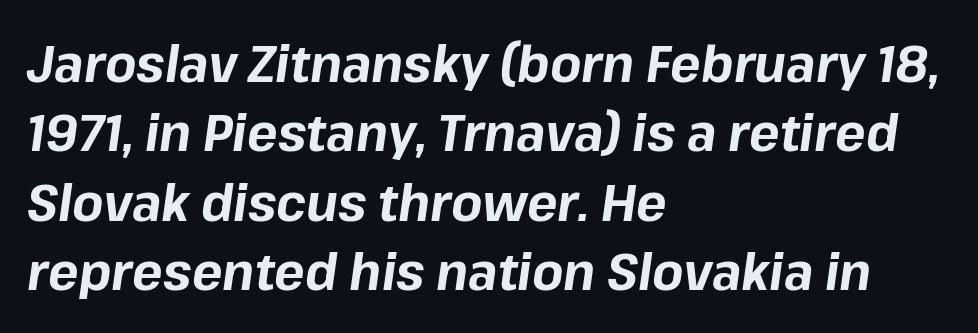
The rendering keeps characters at their native spacing. Proportional: the letters do not fall into vertical columns. These lines are set flush left with a ragged right edge. Unmarked baselines from the first word to the last. These lines carry a lot of weight — the face is fully bold.
